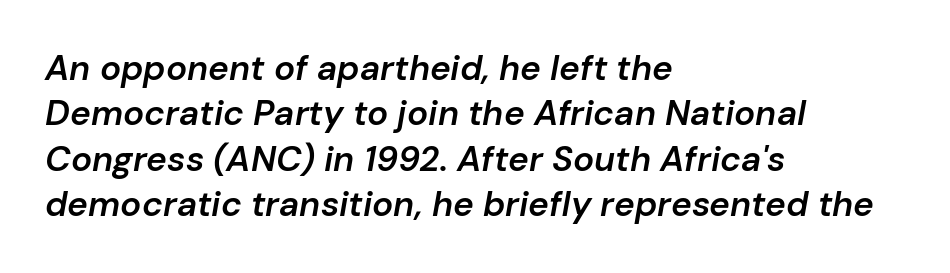
The image shows 35 px semibold type, italic (leaning right); set left-aligned, normal line spacing (1.3x), normal letter spacing, not underlined; low stroke contrast and a medium x-height.
